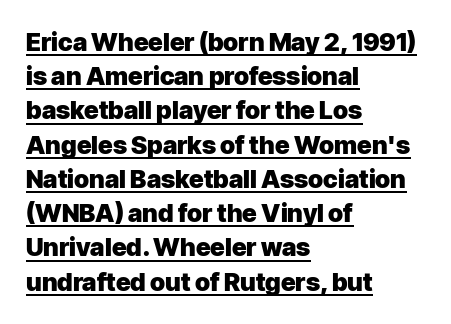
The image shows 25 px bold type, upright; set left-aligned, normal line spacing (1.37x), normal letter spacing, underlined.
